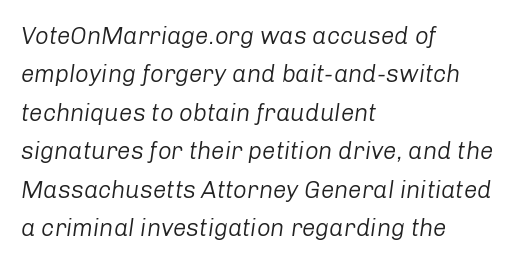
Q: Is the text bold? A: No.
Q: Is the text italic (slanted)? A: Yes, it leans right by about 8 degrees.
Q: Is the text underlined? A: No.
Q: How is the paragraph aligned? A: Left-aligned.
Q: Is the spacing between letters normal or unusually wide? A: Normal.
Q: Is the spacing between lines tight, normal or loose? A: Normal.
